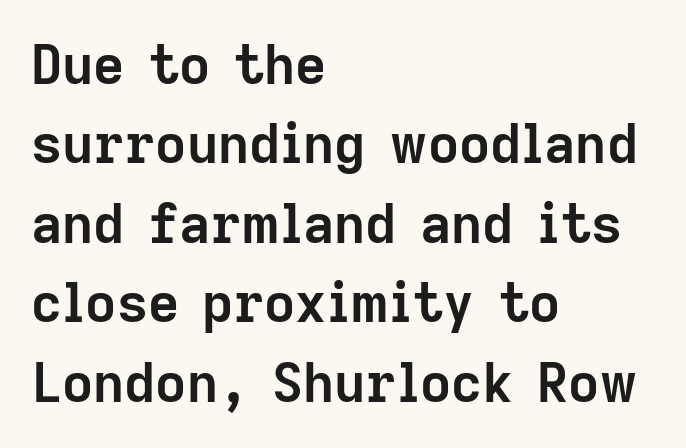
The image shows 54 px semibold sans-serif type, upright; set left-aligned, normal line spacing (1.47x), normal letter spacing, not underlined; low stroke contrast and a medium x-height.
